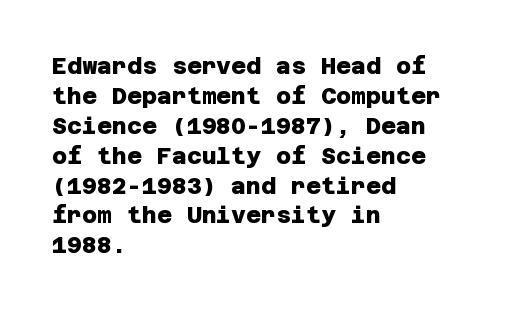
The image shows 23 px bold type; set left-aligned, normal line spacing (1.3x), normal letter spacing, not underlined.
